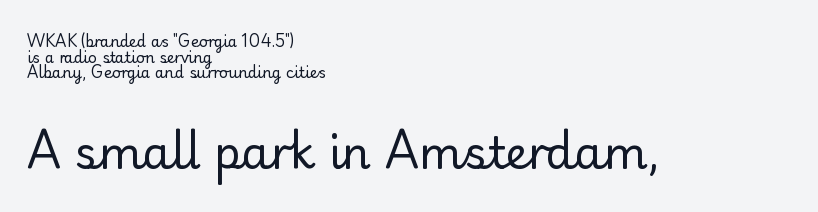
Q: Is the text bold? A: No.
Q: Is the text italic (slanted)? A: No, it is upright.
Q: Is the typeface a serif or a sans-serif typeface? A: Serif.
Q: Is the text underlined? A: No.
Q: How is the paragraph aligned? A: Left-aligned.
Q: Is the spacing between letters normal or unusually wide? A: Normal.
Q: Is the spacing between lines tight, normal or loose? A: Tight.
Q: Which block of text is set in a larger size, the first (top) or the second (bottom)? A: The second (bottom) one.
Q: Width (condensed, normal, or wide)? A: Normal.
Q: Stroke contrast? A: Low.
Q: x-height? A: Small.
Q: Monospaced? A: No.
